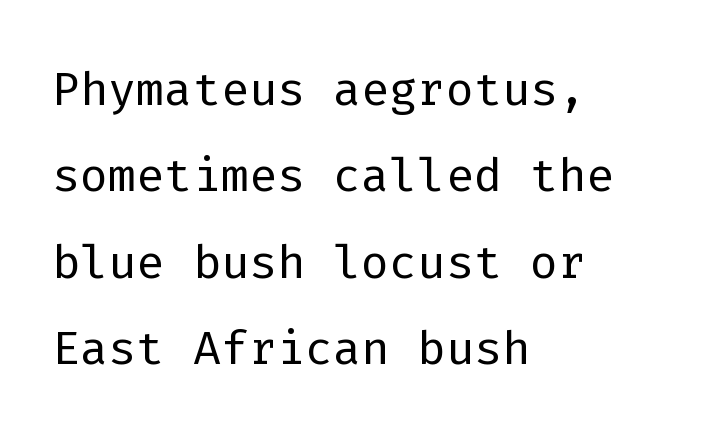
{"serif": "no", "italic": "no", "bold": "no", "weight": "light", "width": "normal", "stroke_contrast": "low", "x_height": "medium", "monospaced": "yes", "underline": "no", "align": "left", "line_spacing": "normal", "line_spacing_ratio": 1.31, "letter_spacing": "normal", "letter_spacing_em": 0.0, "glyph_px": 66}
